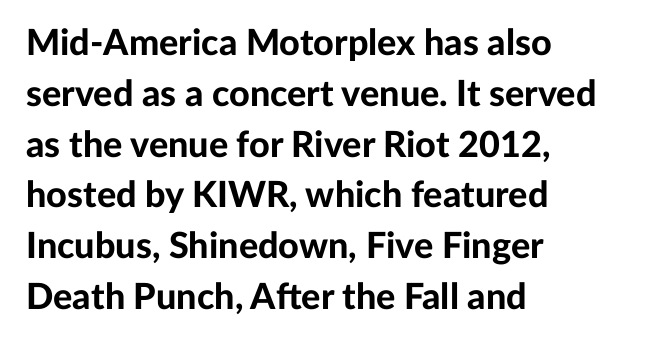
The image shows 36 px bold sans-serif type, upright; set left-aligned, normal line spacing (1.41x), normal letter spacing, not underlined; low stroke contrast and a medium x-height.
